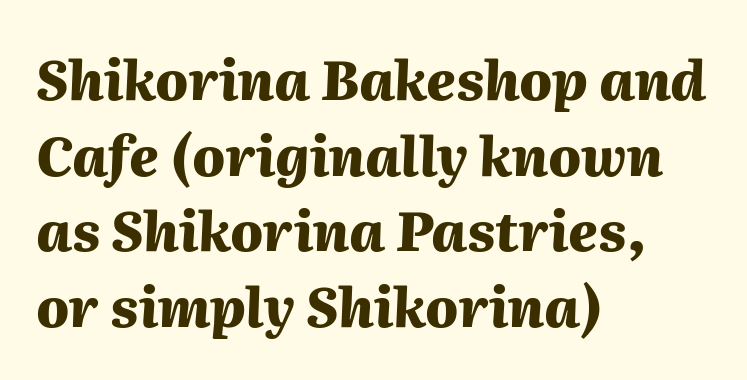
Q: Is the text bold? A: Yes.
Q: Is the text italic (slanted)? A: Yes, it leans right by about 2 degrees.
Q: Is the text underlined? A: No.
Q: How is the paragraph aligned? A: Left-aligned.
Q: Is the spacing between letters normal or unusually wide? A: Normal.
Q: Is the spacing between lines tight, normal or loose? A: Normal.
Q: Width (condensed, normal, or wide)? A: Normal.
Q: Stroke contrast? A: Medium.
Q: x-height? A: Medium.
Q: Monospaced? A: No.
